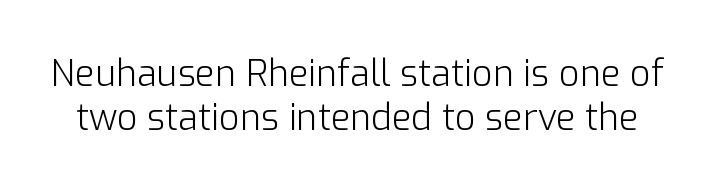
The font sits on the lighter half of the weight spectrum, regular included. If you drew a line through each stem, it would be perfectly vertical. Nobody touched the tracking dial on this one. Character widths vary here, with narrow letters taking less room than wide ones. The area under the type is left untouched.
